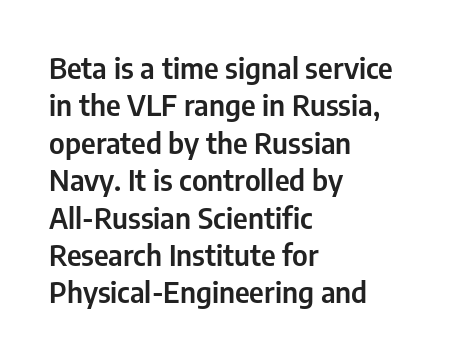
Q: Is the text italic (slanted)? A: No, it is upright.
Q: Is the typeface a serif or a sans-serif typeface? A: Sans-serif.
Q: Is the text underlined? A: No.
Q: How is the paragraph aligned? A: Left-aligned.
Q: Is the spacing between letters normal or unusually wide? A: Normal.
Q: Is the spacing between lines tight, normal or loose? A: Normal.
Q: Width (condensed, normal, or wide)? A: Condensed.
Q: Stroke contrast? A: Low.
Q: x-height? A: Medium.
Q: Monospaced? A: No.
